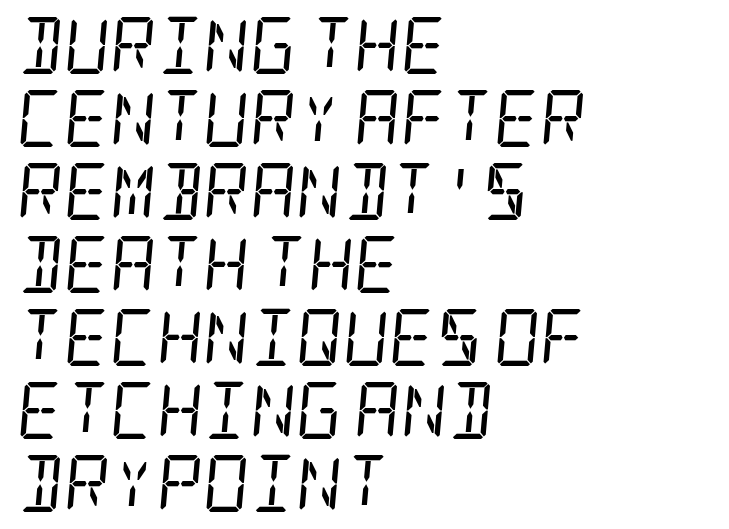
The image shows 57 px regular-weight, condensed serif type, italic (leaning right); set left-aligned, normal line spacing (1.28x), normal letter spacing, not underlined; low stroke contrast and a large x-height.
